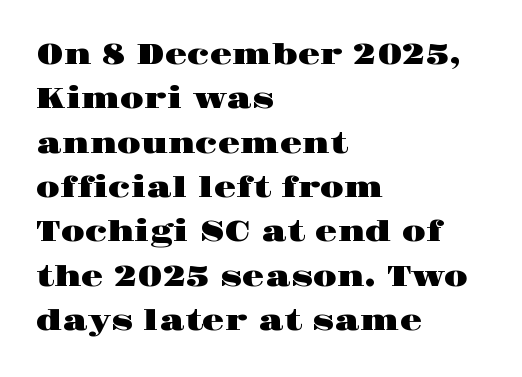
Here the designer chose a conventional face with non-uniform glyph widths. Small tapered or slab feet sit at the stroke ends, so this counts as serif. A typesetter would call this leading conventional body-copy spacing. Notice how the stems are strictly vertical — no italics here. Which margin do the lines hug? The left one — the right edge is uneven.
